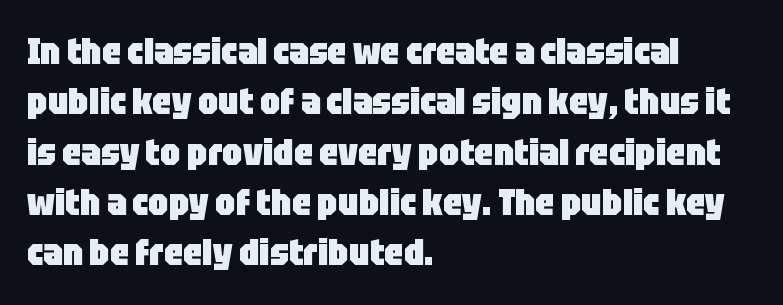
Note the varied advance widths — an 'i' is clearly narrower than an 'm'. The space between consecutive lines is moderate. Does the copy run flush right? No — it runs flush left. The characters look thick and weighty, a clear bold.
